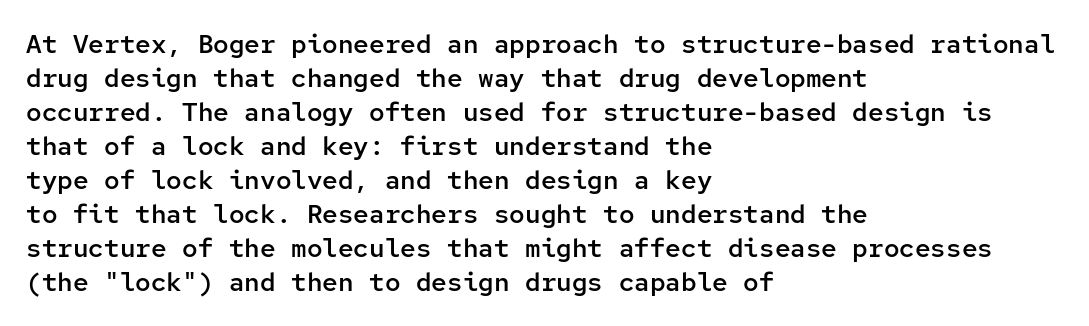
Each line starts at the same left margin while the right side varies. Short note: letters normally spaced. The passage shown is semibold, sitting just below true bold. Every stem runs plumb, perpendicular to the baseline.
